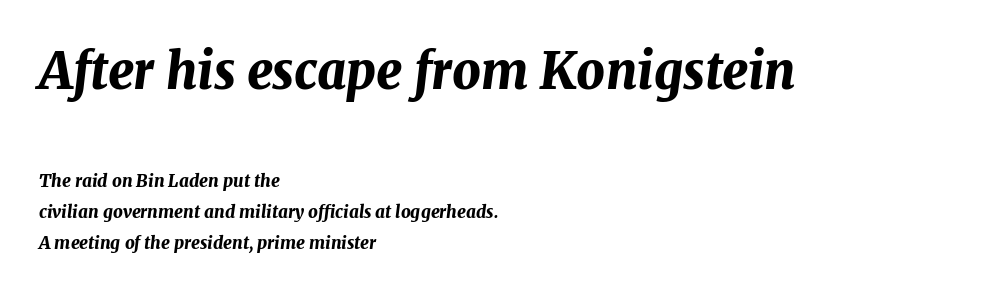
The image shows 50 px bold type, italic (leaning right); set left-aligned, line spacing 1.82x, normal letter spacing, not underlined; the first (top) block is 2.94x larger; medium stroke contrast and a medium x-height.
